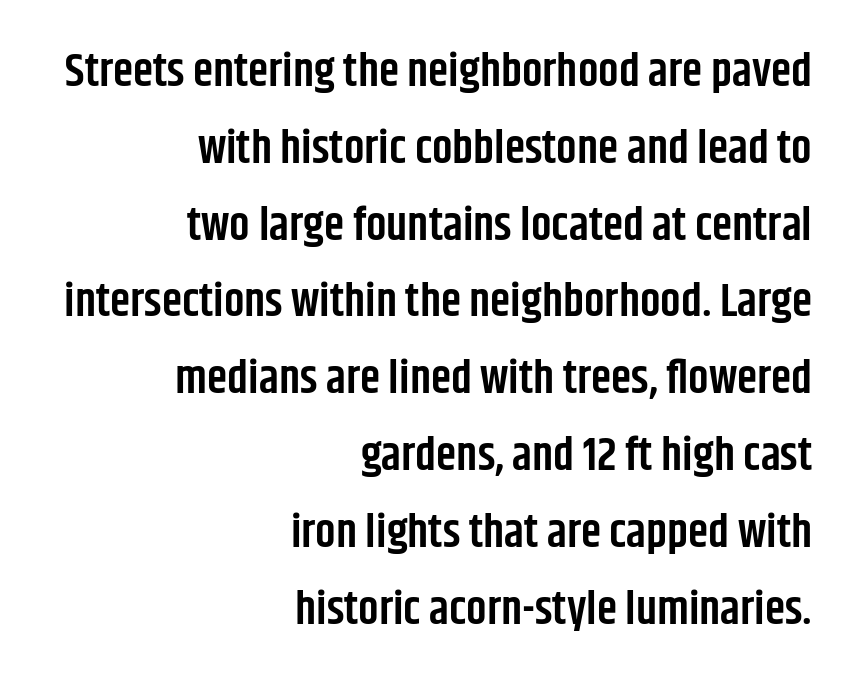
The image shows 46 px semibold, condensed sans-serif type, upright; set right-aligned, normal line spacing (1.67x), normal letter spacing, not underlined; low stroke contrast and a large x-height.
